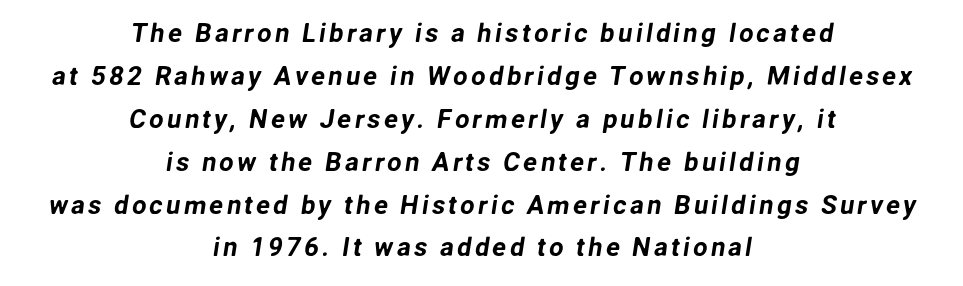
{"underline": "no", "align": "center", "line_spacing": "normal", "line_spacing_ratio": 1.65, "glyph_px": 26}
